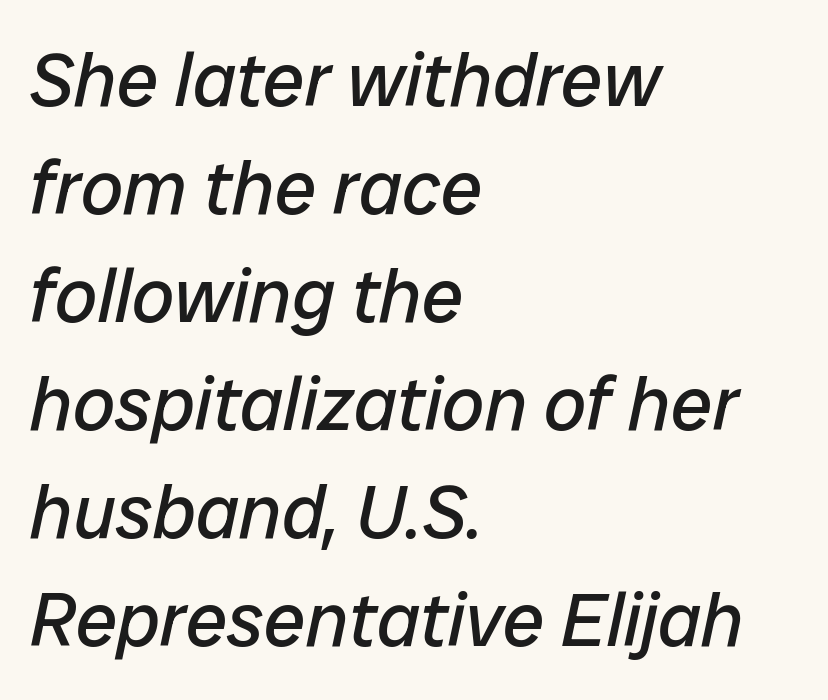
The image shows 75 px regular-weight type, italic (leaning right); set left-aligned, normal line spacing (1.44x), normal letter spacing, not underlined; low stroke contrast and a medium x-height.
